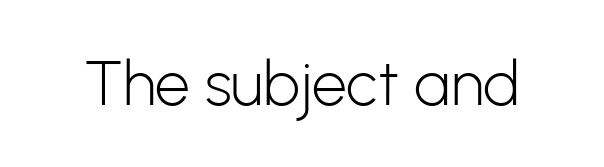
Look at the tracking — it's just the regular setting, nothing added. Proportional: the letters do not fall into vertical columns. Nothing heavy about these letters — not bold at all. The axis of the letterforms is exactly vertical.
